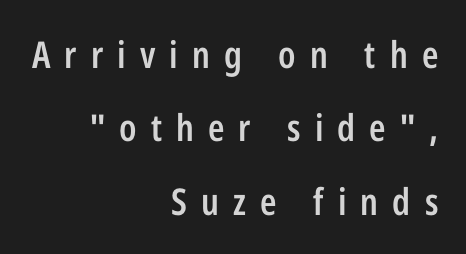
Q: Is the text bold? A: Semi-bold.
Q: Is the text italic (slanted)? A: No, it is upright.
Q: Is the typeface a serif or a sans-serif typeface? A: Sans-serif.
Q: Is the text underlined? A: No.
Q: How is the paragraph aligned? A: Right-aligned.
Q: Is the spacing between letters normal or unusually wide? A: Unusually wide.
Q: Is the spacing between lines tight, normal or loose? A: Loose.
Q: Width (condensed, normal, or wide)? A: Condensed.
Q: Stroke contrast? A: Low.
Q: x-height? A: Medium.
Q: Monospaced? A: No.
